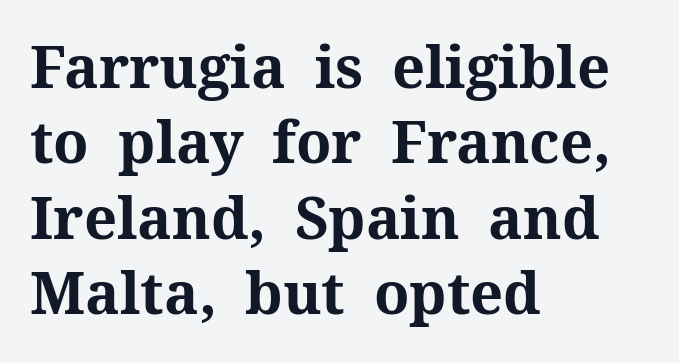
The image shows 58 px bold serif type, upright; set left-aligned, normal line spacing (1.3x), normal letter spacing, not underlined; medium stroke contrast and a medium x-height.
